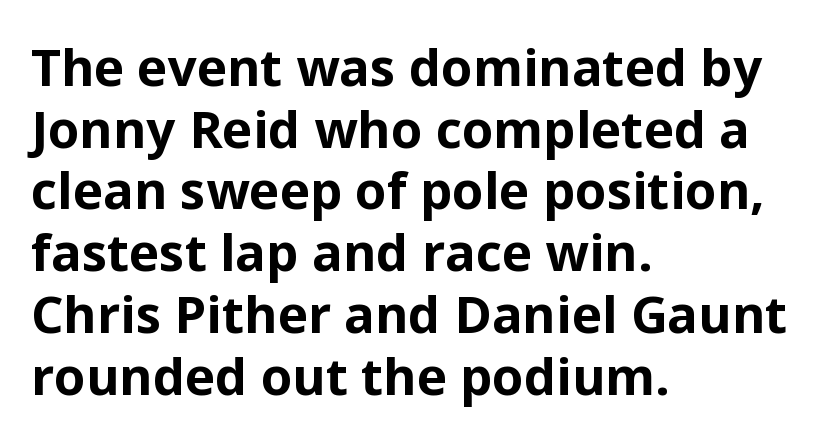
The image shows 51 px bold sans-serif type, upright; set left-aligned, line spacing 1.21x, normal letter spacing, not underlined; low stroke contrast and a medium x-height.
